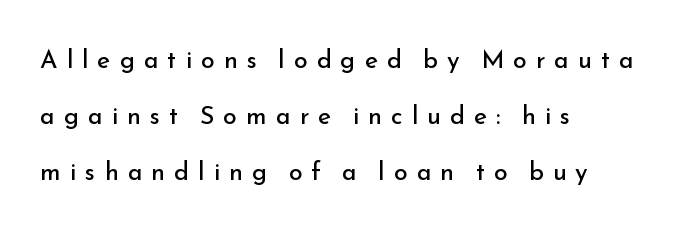
The image shows 25 px text type, upright; set left-aligned, loose line spacing (2.24x), unusually wide letter spacing (+0.36 em), not underlined.
